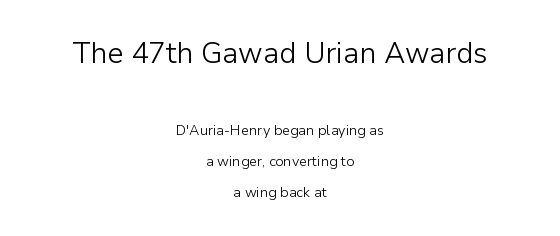
Q: Is the text bold? A: No.
Q: Is the text italic (slanted)? A: No, it is upright.
Q: Is the typeface a serif or a sans-serif typeface? A: Sans-serif.
Q: Is the text underlined? A: No.
Q: How is the paragraph aligned? A: Centered.
Q: Is the spacing between letters normal or unusually wide? A: Normal.
Q: Is the spacing between lines tight, normal or loose? A: Loose.
Q: Which block of text is set in a larger size, the first (top) or the second (bottom)? A: The first (top) one.
Q: Width (condensed, normal, or wide)? A: Normal.
Q: Stroke contrast? A: Low.
Q: x-height? A: Medium.
Q: Monospaced? A: No.
